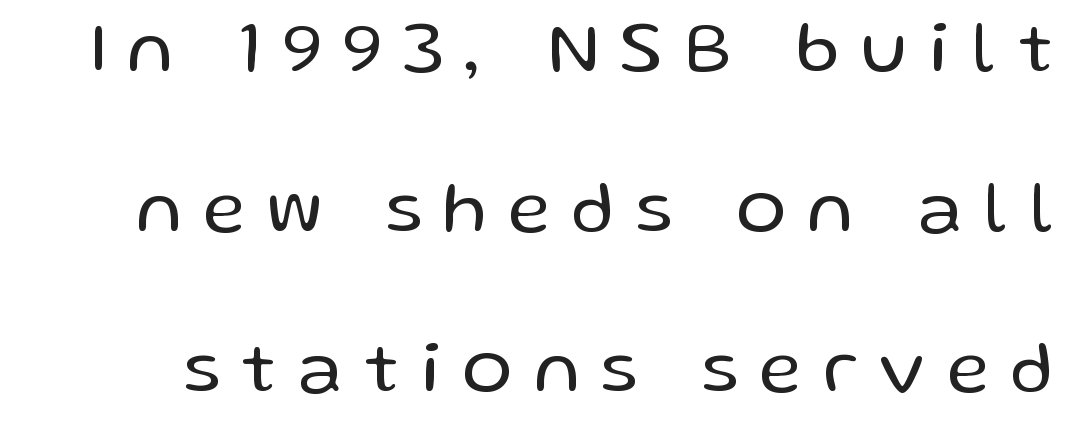
{"serif": "no", "italic": "no", "bold": "no", "weight": "regular", "width": "normal", "stroke_contrast": "low", "x_height": "medium", "monospaced": "no", "underline": "no", "line_spacing": "loose", "line_spacing_ratio": 2.16, "letter_spacing": "wide", "letter_spacing_em": 0.3, "glyph_px": 74}
